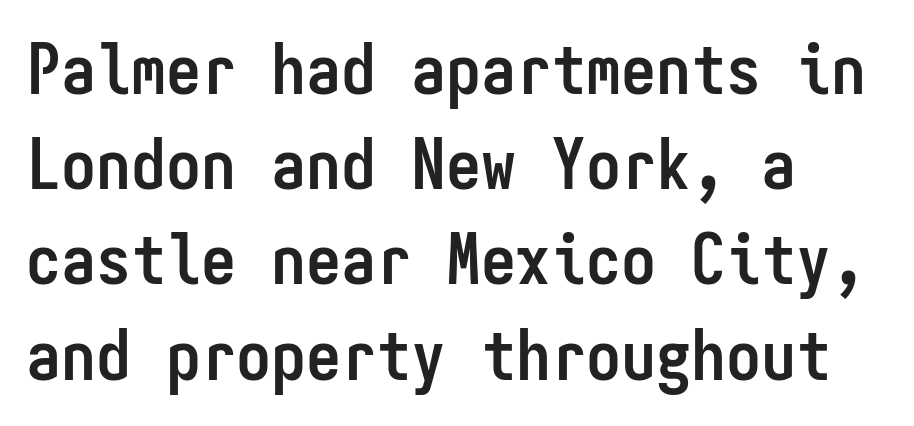
Q: Is the text bold? A: Yes.
Q: Is the text italic (slanted)? A: No, it is upright.
Q: Is the typeface a serif or a sans-serif typeface? A: Sans-serif.
Q: Is the text underlined? A: No.
Q: How is the paragraph aligned? A: Left-aligned.
Q: Is the spacing between letters normal or unusually wide? A: Normal.
Q: Is the spacing between lines tight, normal or loose? A: Normal.
Q: Width (condensed, normal, or wide)? A: Condensed.
Q: Stroke contrast? A: Low.
Q: x-height? A: Medium.
Q: Monospaced? A: Yes.
